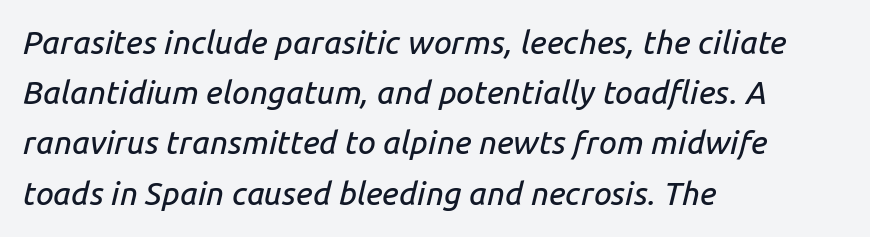
The area under the type is left untouched. This rendering uses left alignment, leaving the right contour irregular. Looks like regular typesetting: each glyph gets only the width it needs. Summary of vertical rhythm: regular, with standard interline spacing.
